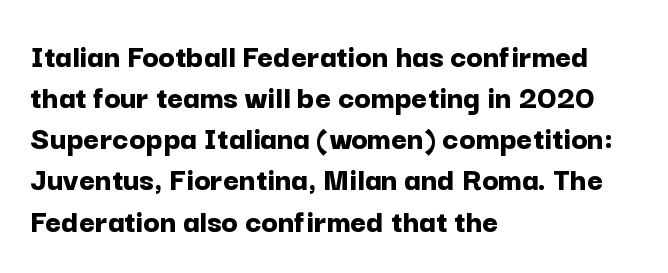
The lines in this sample share a left origin and differ only in where they stop. Stroke thickness is high; the sample reads as a true bold. The space beneath each line is pristine and unruled. A typesetter would call this proportional, since set widths differ per character. The type sits square on the baseline with zero lean.
